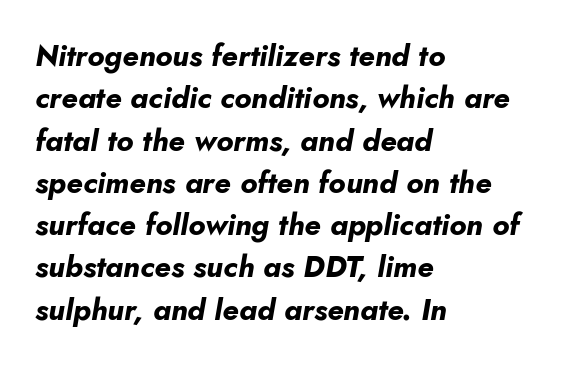
Honestly, the row spacing looks completely unremarkable. The rendering uses a bold face; every stroke is thick and dark. Yep, that's italic — everything's leaning. Nothing unusual about the tracking: characters are spaced as the font intends. Is this a fixed-width face? No — the glyphs have proportional, varying widths. Horizontally, the lines are justified to the leading edge only.
